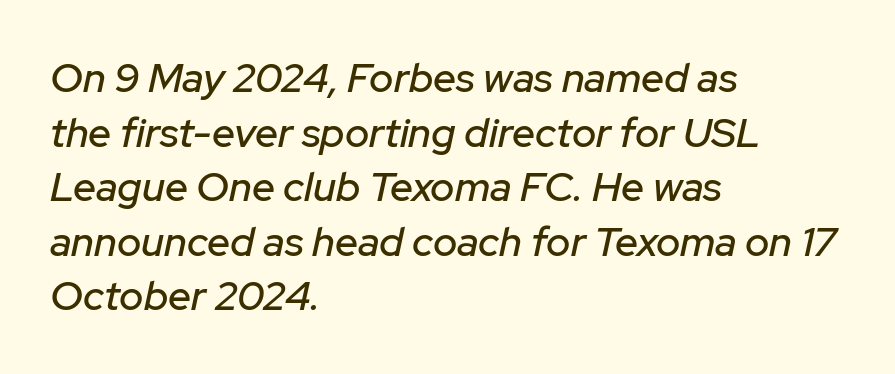
The image shows 41 px text type, italic (leaning right); set left-aligned, normal line spacing (1.33x), normal letter spacing, not underlined; low stroke contrast and a medium x-height.
